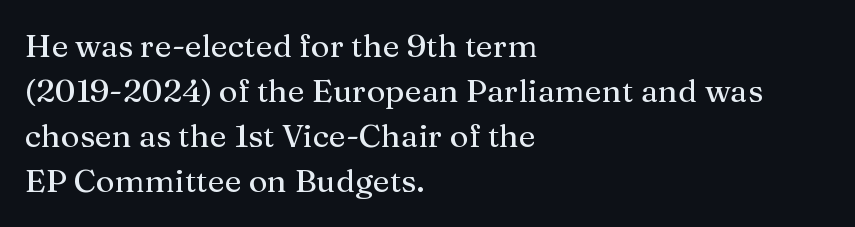
The rendering anchors every line to the left-hand side. Observe the serifs anchoring each vertical stroke in this sample. Standard letterfit; no display-style spreading of the glyphs. The font's upright variant was chosen for this text.
